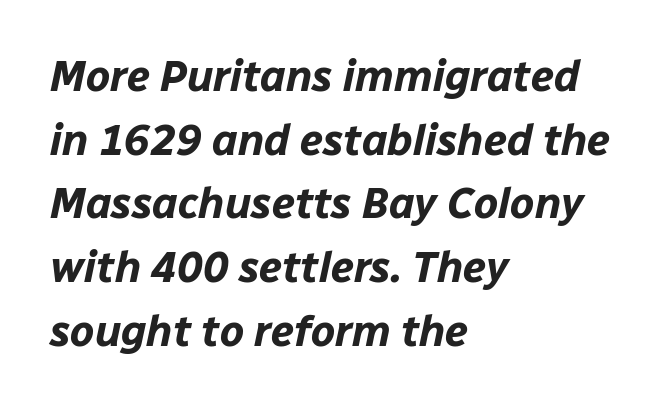
The typesetting leans heavy: a genuine bold. You can tell it's italic because the verticals aren't actually vertical. The lines in this sample share a left origin and differ only in where they stop. Here the glyphs are tracked normally, forming tight word shapes. Baseline-to-baseline distance is the conventional proportion of letter height.
